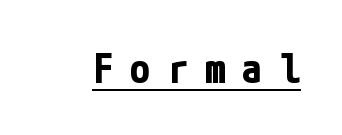
{"serif": "no", "italic": "no", "bold": "yes", "weight": "bold", "width": "condensed", "stroke_contrast": "low", "x_height": "medium", "underline": "yes", "letter_spacing": "wide", "letter_spacing_em": 0.41, "glyph_px": 41}
